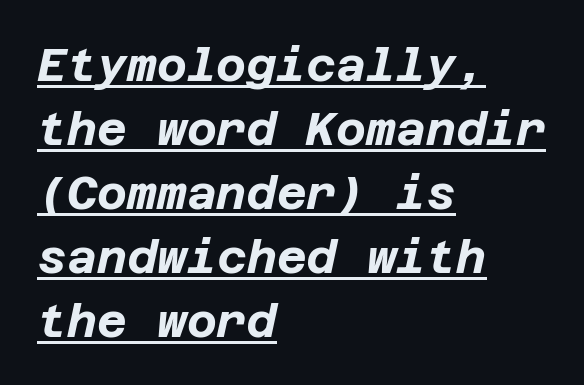
The image shows 46 px bold type, italic (leaning right); set left-aligned, normal line spacing (1.39x), normal letter spacing, underlined; low stroke contrast and a large x-height.
